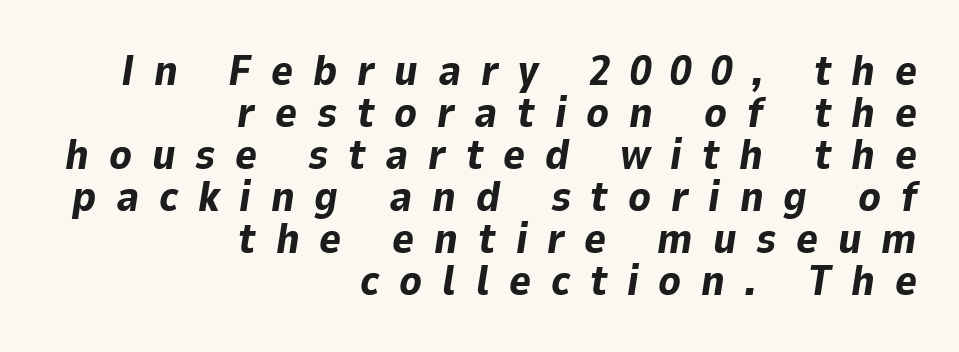
Q: Is the text bold? A: Yes.
Q: Is the text italic (slanted)? A: Yes, it leans right by about 9 degrees.
Q: Is the text underlined? A: No.
Q: How is the paragraph aligned? A: Right-aligned.
Q: Is the spacing between letters normal or unusually wide? A: Unusually wide.
Q: Is the spacing between lines tight, normal or loose? A: Tight.
Q: Width (condensed, normal, or wide)? A: Normal.
Q: Stroke contrast? A: Low.
Q: x-height? A: Medium.
Q: Monospaced? A: No.
